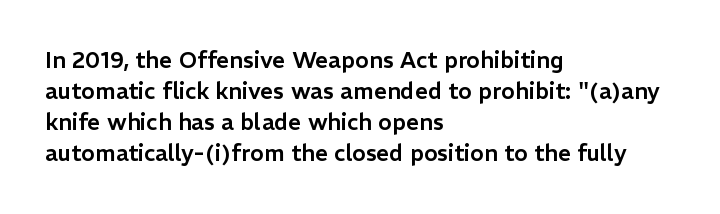
The designer left line spacing at the default. Glance below the letters and you will spot only blank space. The letters sit at their default tracking, neither squeezed nor spread. If you drew a line through each stem, it would be perfectly vertical. The compositor pushed each line to the left boundary.
